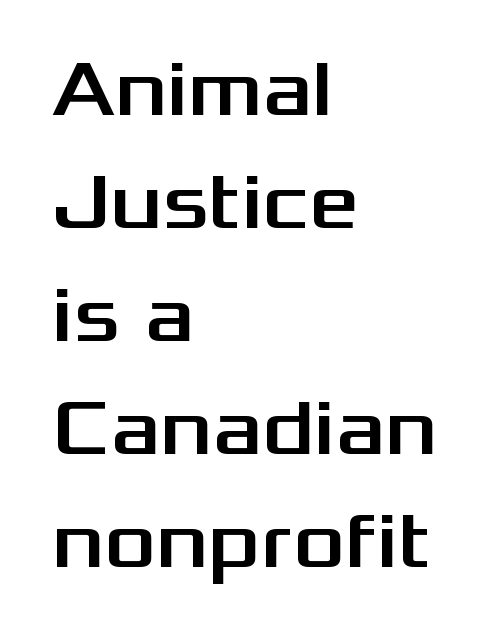
The image shows 79 px wide sans-serif type, upright; set left-aligned, normal line spacing (1.43x), normal letter spacing, not underlined; medium stroke contrast and a medium x-height.
